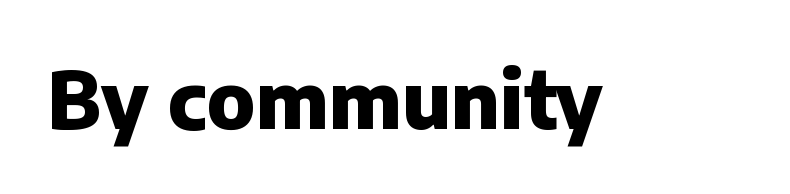
{"serif": "no", "italic": "no", "bold": "yes", "weight": "heavy", "width": "normal", "stroke_contrast": "low", "x_height": "medium", "monospaced": "no", "underline": "no", "letter_spacing": "normal", "letter_spacing_em": 0.0, "glyph_px": 79}
